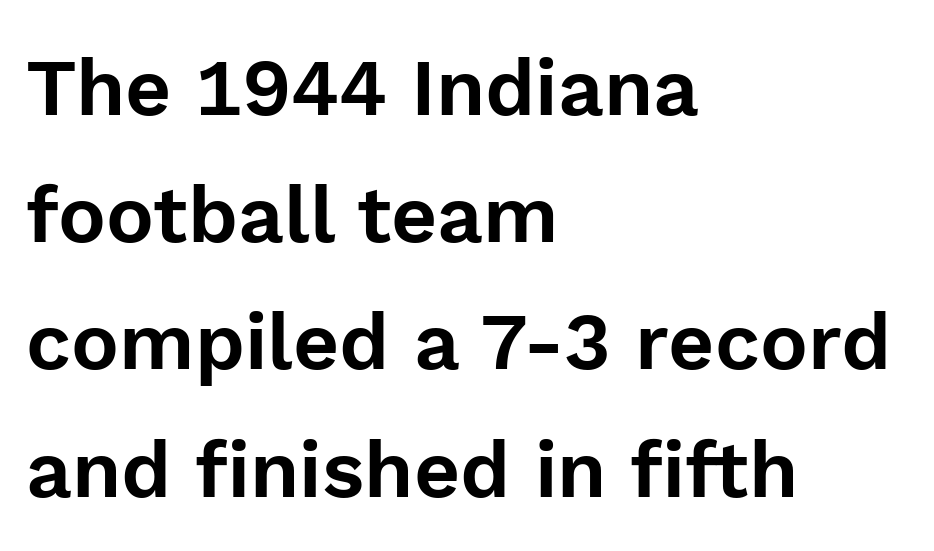
Q: Is the text italic (slanted)? A: No, it is upright.
Q: Is the typeface a serif or a sans-serif typeface? A: Sans-serif.
Q: Is the text underlined? A: No.
Q: How is the paragraph aligned? A: Left-aligned.
Q: Is the spacing between letters normal or unusually wide? A: Normal.
Q: Is the spacing between lines tight, normal or loose? A: Normal.
Q: Width (condensed, normal, or wide)? A: Normal.
Q: x-height? A: Medium.
Q: Monospaced? A: No.
